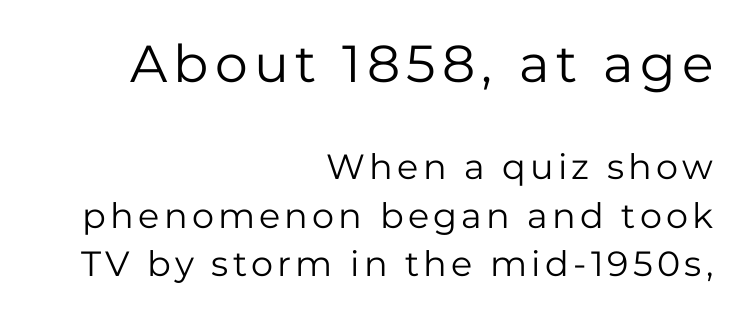
Q: Is the text bold? A: No.
Q: Is the text italic (slanted)? A: No, it is upright.
Q: Is the typeface a serif or a sans-serif typeface? A: Sans-serif.
Q: Is the text underlined? A: No.
Q: How is the paragraph aligned? A: Right-aligned.
Q: Is the spacing between lines tight, normal or loose? A: Normal.
Q: Which block of text is set in a larger size, the first (top) or the second (bottom)? A: The first (top) one.
Q: Width (condensed, normal, or wide)? A: Normal.
Q: Stroke contrast? A: Low.
Q: x-height? A: Medium.
Q: Monospaced? A: No.
